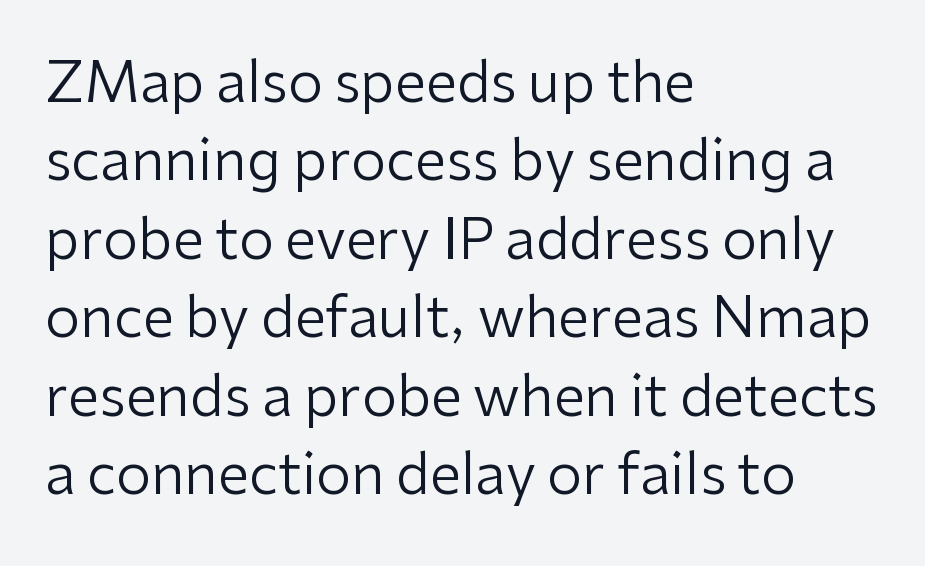
{"serif": "no", "italic": "no", "bold": "no", "weight": "regular", "width": "normal", "stroke_contrast": "low", "x_height": "medium", "monospaced": "no", "underline": "no", "align": "left", "line_spacing": "normal", "line_spacing_ratio": 1.4, "letter_spacing": "normal", "letter_spacing_em": 0.0, "glyph_px": 56}
